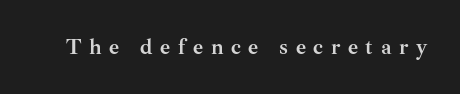
Q: Is the text bold? A: Yes.
Q: Is the text italic (slanted)? A: No, it is upright.
Q: Is the text underlined? A: No.
Q: Is the spacing between letters normal or unusually wide? A: Unusually wide.
